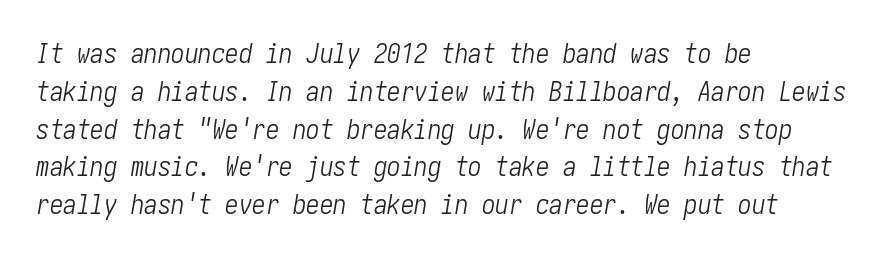
What's the leading like? Ordinary, nothing unusual. Where is the straight margin? On the left. Style check: oblique. This rendering features lettering with no underline.
